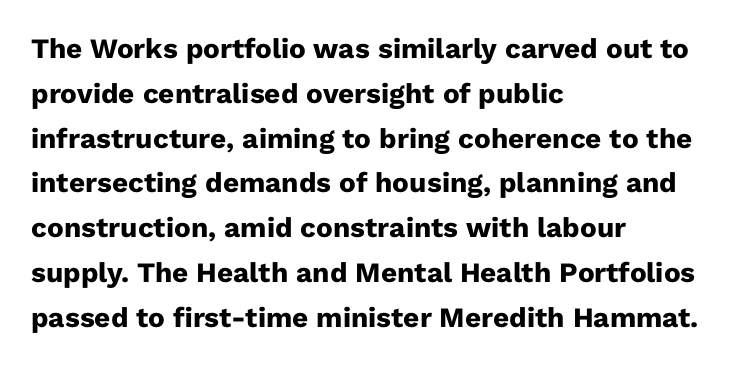
Vertical strokes here are truly vertical. Baseline-to-baseline distance is the conventional proportion of letter height. Descender tails drop into unmarked territory. Its strokes are broad and dark, the hallmark of bold type. Observe the ordinary spacing: letters are neighbours, not strangers.
